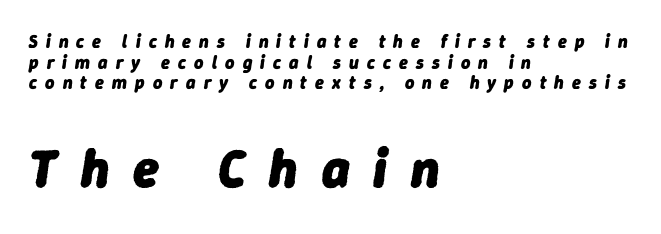
Q: Is the text bold? A: Yes.
Q: Is the text italic (slanted)? A: Yes, it leans right by about 9 degrees.
Q: Is the text underlined? A: No.
Q: How is the paragraph aligned? A: Left-aligned.
Q: Is the spacing between letters normal or unusually wide? A: Unusually wide.
Q: Is the spacing between lines tight, normal or loose? A: Tight.
Q: Which block of text is set in a larger size, the first (top) or the second (bottom)? A: The second (bottom) one.
Q: Width (condensed, normal, or wide)? A: Normal.
Q: Stroke contrast? A: Low.
Q: x-height? A: Medium.
Q: Monospaced? A: No.
